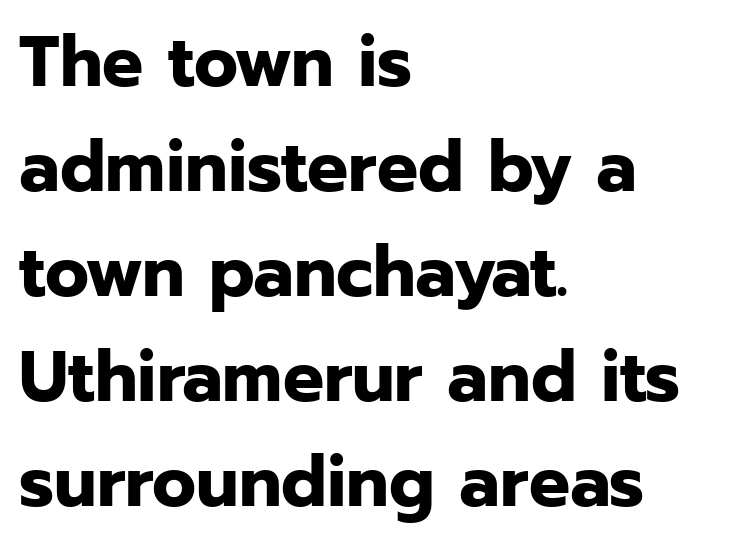
{"serif": "no", "italic": "no", "bold": "yes", "weight": "bold", "width": "normal", "stroke_contrast": "low", "x_height": "medium", "monospaced": "no", "underline": "no", "align": "left", "line_spacing": "normal", "line_spacing_ratio": 1.46, "letter_spacing": "normal", "letter_spacing_em": 0.0, "glyph_px": 72}
